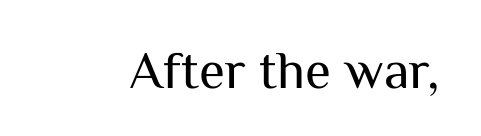
Q: Is the text bold? A: No.
Q: Is the text italic (slanted)? A: No, it is upright.
Q: Is the typeface a serif or a sans-serif typeface? A: Sans-serif.
Q: Is the text underlined? A: No.
Q: Is the spacing between letters normal or unusually wide? A: Normal.
Q: Width (condensed, normal, or wide)? A: Normal.
Q: Stroke contrast? A: Medium.
Q: x-height? A: Medium.
Q: Monospaced? A: No.
